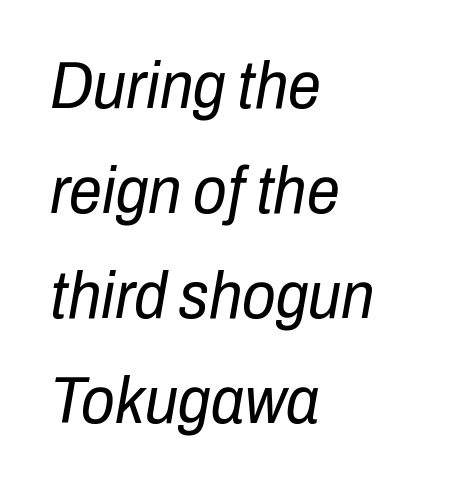
Q: Is the text bold? A: No.
Q: Is the text italic (slanted)? A: Yes, it leans right by about 10 degrees.
Q: Is the text underlined? A: No.
Q: How is the paragraph aligned? A: Left-aligned.
Q: Is the spacing between letters normal or unusually wide? A: Normal.
Q: Is the spacing between lines tight, normal or loose? A: Normal.
Q: Width (condensed, normal, or wide)? A: Condensed.
Q: Stroke contrast? A: Low.
Q: x-height? A: Medium.
Q: Monospaced? A: No.
